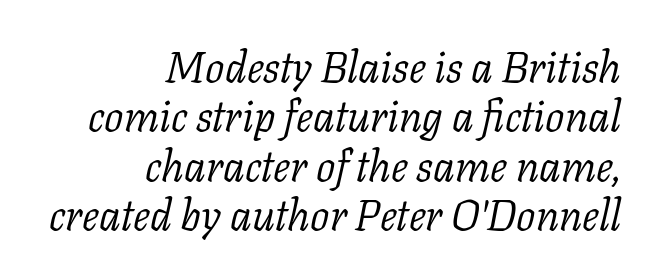
The image shows 43 px light serif type, italic (leaning right); set right-aligned, tight line spacing (1.15x), normal letter spacing, not underlined; low stroke contrast and a medium x-height.
